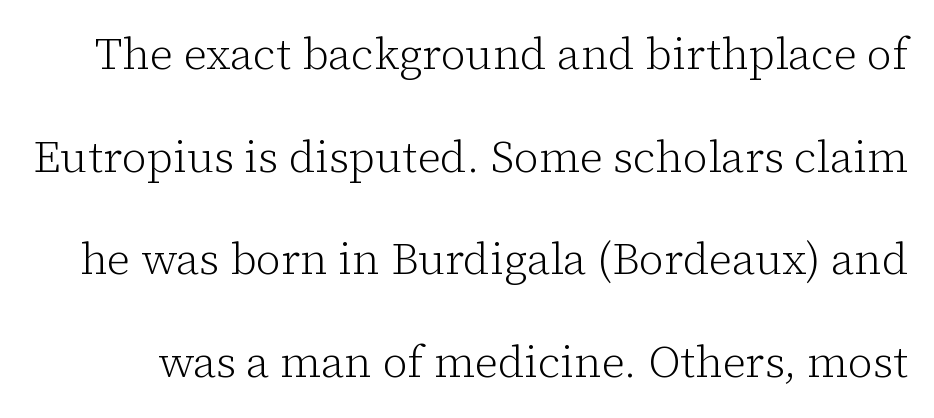
Each row of text sits above clean, open space. Rendered with straight, roman letterforms. Short note: letters normally spaced. Stems here are at most as thick as an everyday book face.
